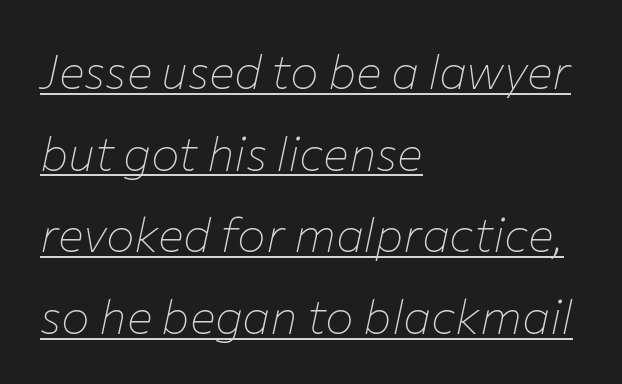
The image shows 48 px thin type, italic (leaning right); set left-aligned, normal line spacing (1.7x), normal letter spacing, underlined; low stroke contrast and a medium x-height.
